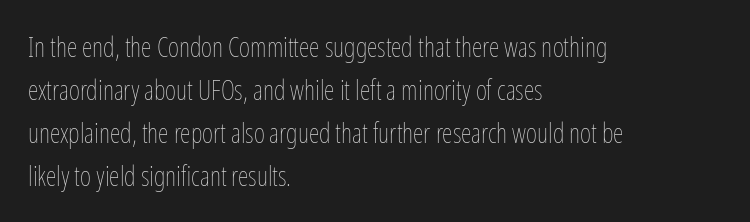
{"italic": "no", "bold": "no", "underline": "no", "align": "left", "line_spacing": "normal", "line_spacing_ratio": 1.59, "letter_spacing": "normal", "letter_spacing_em": 0.0, "glyph_px": 27}
